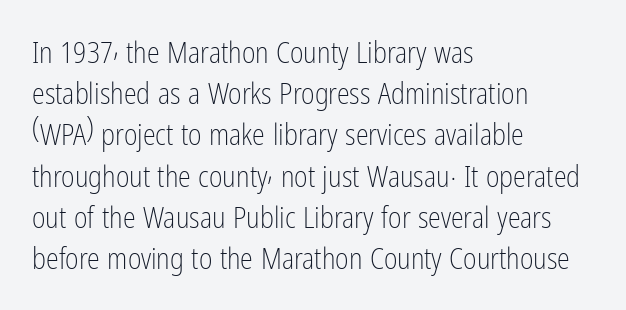
It's the straight-up-and-down kind of type. This sample has the flowing, uneven cadence of proportional lettering. The rendering keeps characters at their native spacing. To sum up the face: it is a sans, with no serifs.
